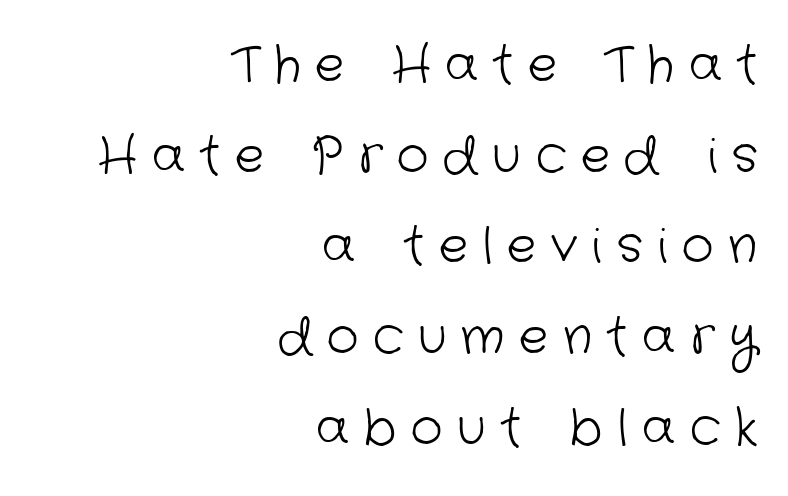
{"serif": "no", "bold": "no", "weight": "light", "width": "normal", "stroke_contrast": "low", "x_height": "medium", "monospaced": "no", "underline": "no", "align": "right", "line_spacing_ratio": 1.85, "letter_spacing": "wide", "letter_spacing_em": 0.3, "glyph_px": 49}
